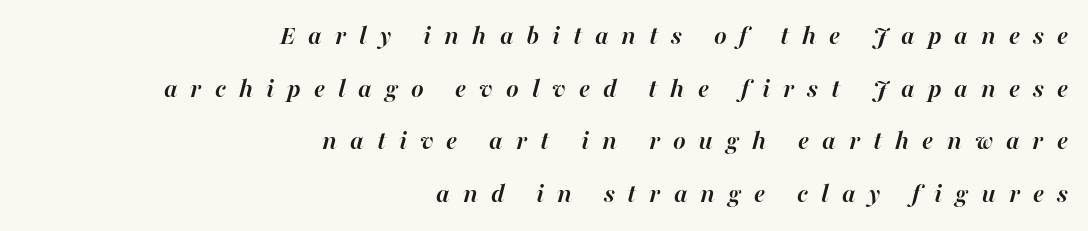
The image shows 27 px bold type, italic (leaning right); set right-aligned, loose line spacing (1.95x), unusually wide letter spacing (+0.48 em), not underlined.
